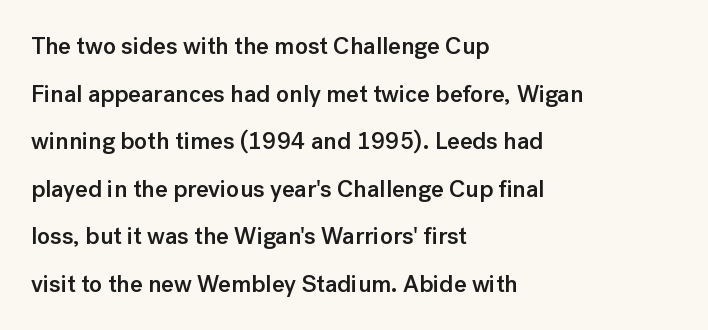
No word sits above an underline. Italic? Not at all — the glyphs are vertical. The horizontal fit of the characters is conventional and even. These lines stand farther apart than default settings would place them. Alignment: flush left. Weight: semibold (demi).
